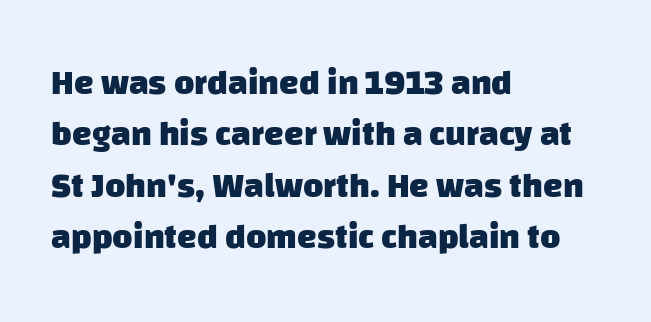
The letters advance in unequal steps, a hallmark of proportional type. The setting favours the left margin, as ordinary paragraphs usually do. Caption: bold face, heavy strokes. Underline: absent.
